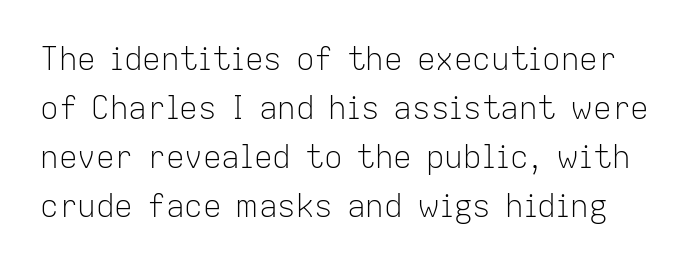
Rows of type keep a routine distance in the vertical direction. Nothing heavy about these letters — not bold at all. A typesetter would call this proportional, since set widths differ per character. Descenders are the only things crossing below the line.
